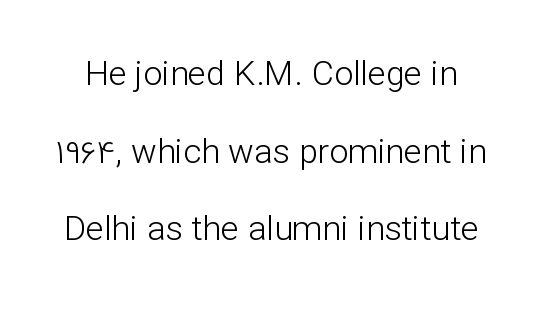
Q: Is the text bold? A: No.
Q: Is the text italic (slanted)? A: No, it is upright.
Q: Is the typeface a serif or a sans-serif typeface? A: Sans-serif.
Q: Is the text underlined? A: No.
Q: Is the spacing between letters normal or unusually wide? A: Normal.
Q: Is the spacing between lines tight, normal or loose? A: Loose.
Q: Width (condensed, normal, or wide)? A: Normal.
Q: Stroke contrast? A: Low.
Q: x-height? A: Medium.
Q: Monospaced? A: No.
